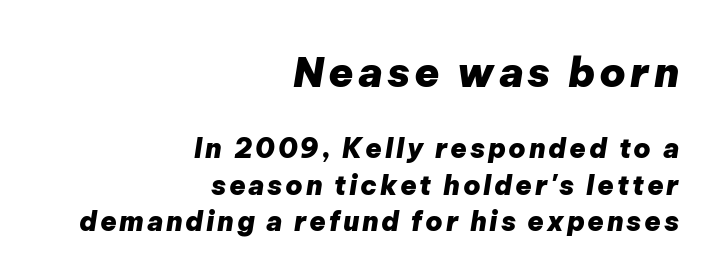
Q: Is the text bold? A: Yes.
Q: Is the text italic (slanted)? A: Yes, it leans right by about 9 degrees.
Q: Is the text underlined? A: No.
Q: How is the paragraph aligned? A: Right-aligned.
Q: Is the spacing between lines tight, normal or loose? A: Normal.
Q: Which block of text is set in a larger size, the first (top) or the second (bottom)? A: The first (top) one.
Q: Width (condensed, normal, or wide)? A: Normal.
Q: Stroke contrast? A: Low.
Q: x-height? A: Medium.
Q: Monospaced? A: No.
